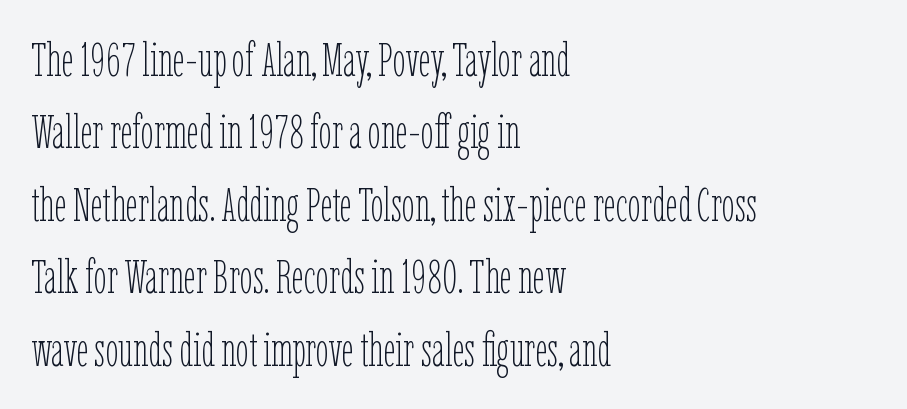
Upright lettering throughout. Reading down the block, your eye returns to a fixed left position each line. This rendering leaves character spacing at its baseline value. The rendering uses a moderate line-height, typical for paragraphs.
